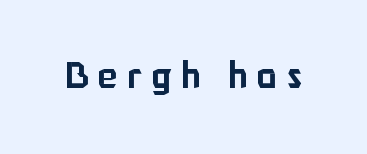
{"serif": "no", "italic": "no", "width": "normal", "stroke_contrast": "low", "x_height": "medium", "monospaced": "no", "underline": "no", "letter_spacing": "wide", "letter_spacing_em": 0.26, "glyph_px": 37}
